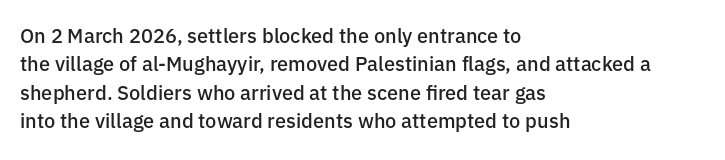
The strokes are fattened partway — semibold, not bold. The typesetter chose a ragged-right arrangement here. The letters sit at their default tracking, neither squeezed nor spread. If you measured baseline to baseline, you'd find a middling distance. The font's upright variant was chosen for this text.
